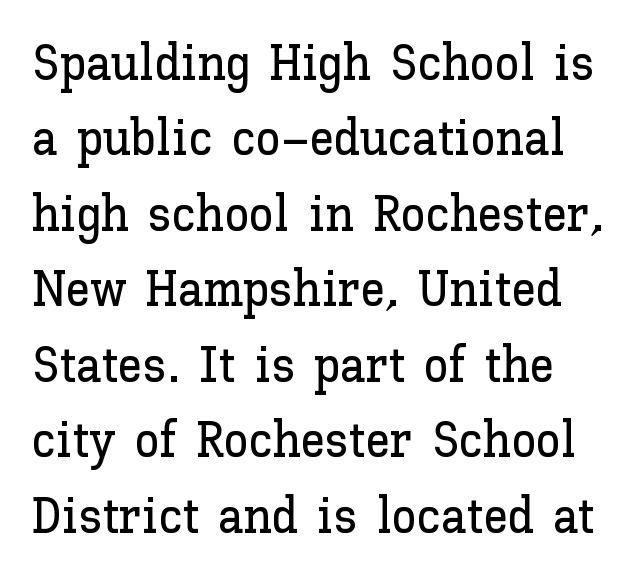
Q: Is the text italic (slanted)? A: No, it is upright.
Q: Is the text underlined? A: No.
Q: Is the spacing between letters normal or unusually wide? A: Normal.
Q: Is the spacing between lines tight, normal or loose? A: Normal.
Q: Width (condensed, normal, or wide)? A: Normal.
Q: Stroke contrast? A: Low.
Q: x-height? A: Medium.
Q: Monospaced? A: No.
